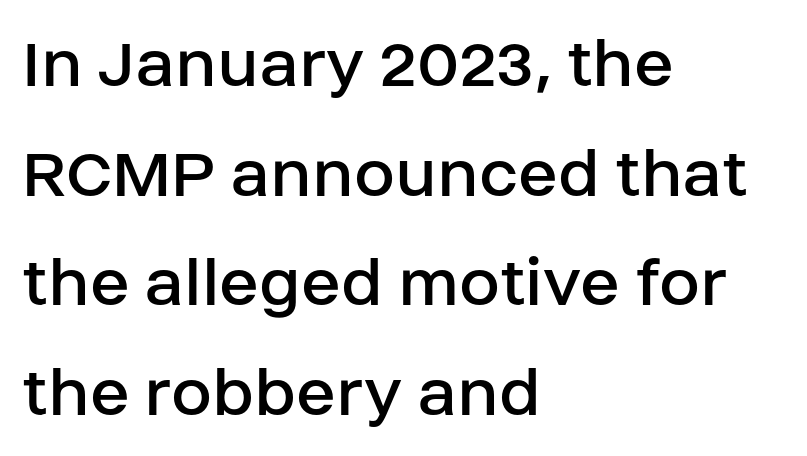
Visually the block forms a straight wall on the left and a jagged coastline on the right. The passage shown is typed in a proportional face where columns would drift. A sans-serif font was chosen for this passage. The string is rendered with underlining switched off.
